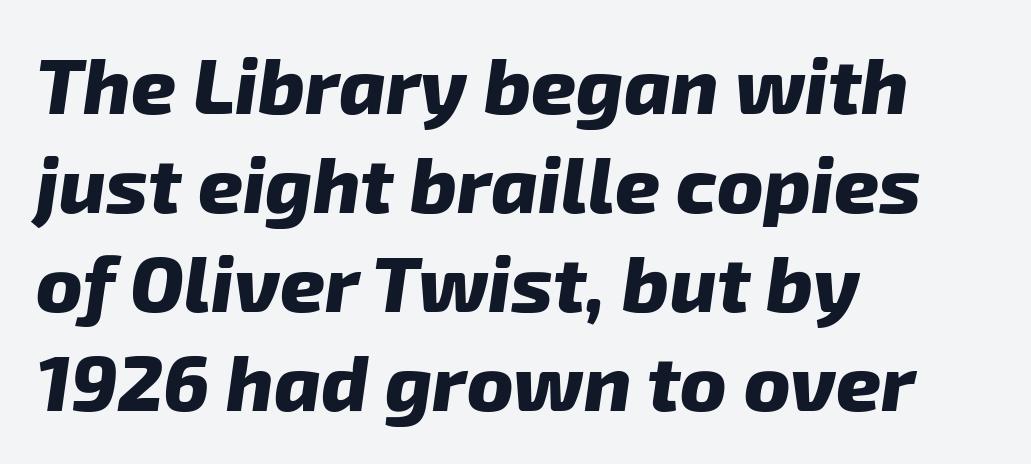
{"italic": "yes", "lean": "right", "slant_degrees": 8, "bold": "yes", "weight": "heavy", "width": "normal", "stroke_contrast": "low", "x_height": "medium", "monospaced": "no", "underline": "no", "align": "left", "line_spacing": "normal", "line_spacing_ratio": 1.27, "letter_spacing": "normal", "letter_spacing_em": 0.0, "glyph_px": 78}
